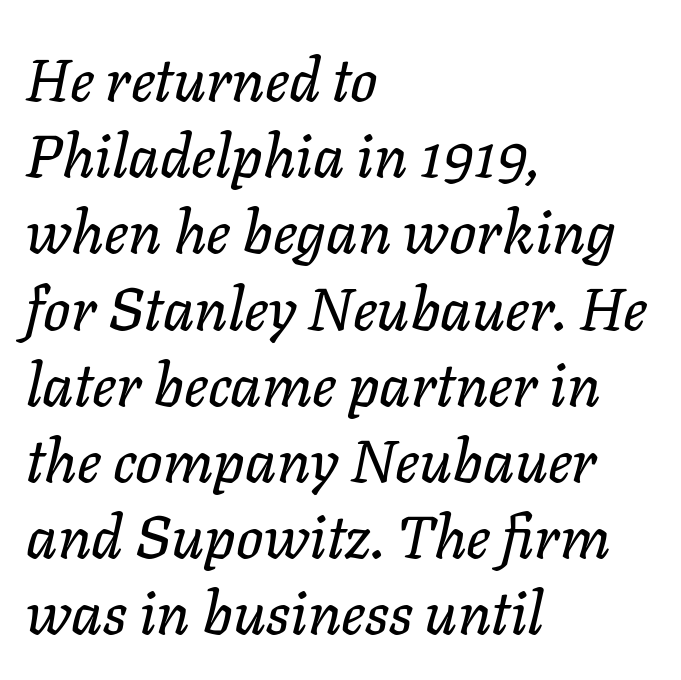
Q: Is the text italic (slanted)? A: Yes, it leans right by about 11 degrees.
Q: Is the text underlined? A: No.
Q: How is the paragraph aligned? A: Left-aligned.
Q: Is the spacing between letters normal or unusually wide? A: Normal.
Q: Is the spacing between lines tight, normal or loose? A: Normal.
Q: Width (condensed, normal, or wide)? A: Normal.
Q: Stroke contrast? A: Low.
Q: x-height? A: Medium.
Q: Monospaced? A: No.
